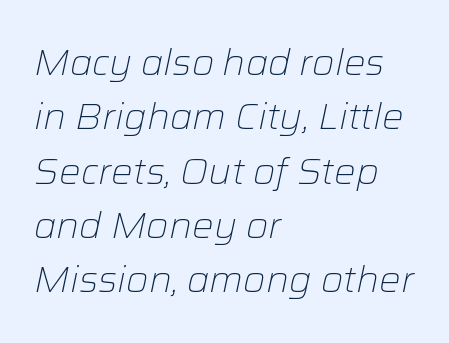
The image shows 36 px light type, italic (leaning right); set left-aligned, normal line spacing (1.51x), normal letter spacing, not underlined; low stroke contrast and a medium x-height.
